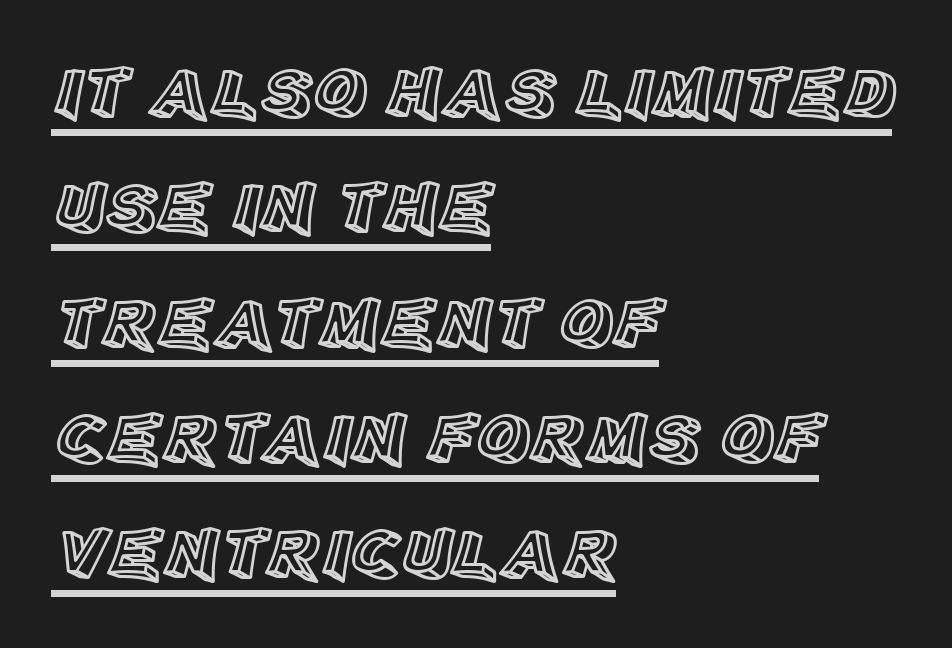
Q: Is the text italic (slanted)? A: Yes.
Q: Is the text underlined? A: Yes.
Q: How is the paragraph aligned? A: Left-aligned.
Q: Is the spacing between letters normal or unusually wide? A: Normal.
Q: Is the spacing between lines tight, normal or loose? A: Normal.
Q: Width (condensed, normal, or wide)? A: Normal.
Q: x-height? A: Large.
Q: Monospaced? A: No.
